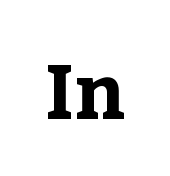
The image shows 76 px bold serif type, upright; set normal letter spacing, not underlined; low stroke contrast and a medium x-height.
